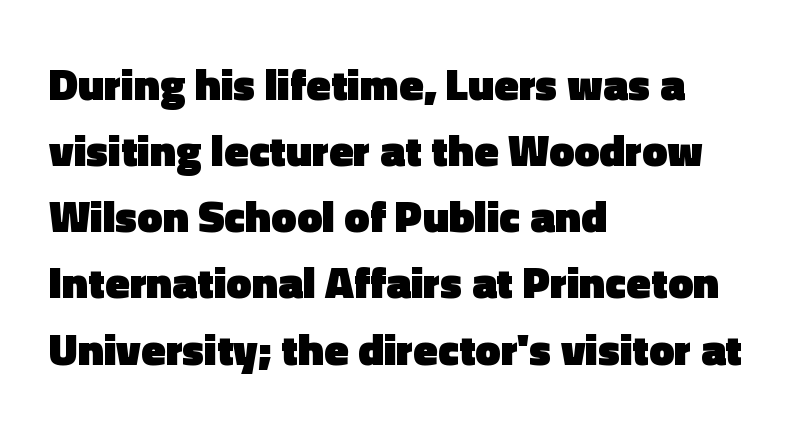
{"serif": "no", "italic": "no", "bold": "yes", "weight": "heavy", "width": "normal", "x_height": "medium", "monospaced": "no", "underline": "no", "align": "left", "line_spacing": "normal", "line_spacing_ratio": 1.47, "letter_spacing": "normal", "letter_spacing_em": 0.0, "glyph_px": 45}
